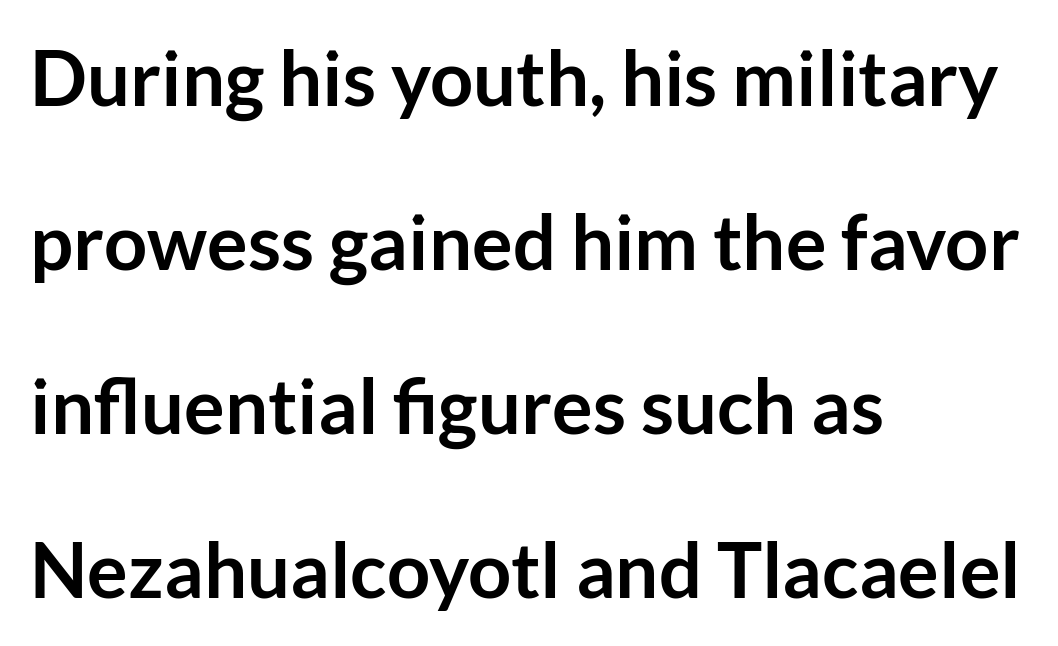
Q: Is the text bold? A: Yes.
Q: Is the text italic (slanted)? A: No, it is upright.
Q: Is the typeface a serif or a sans-serif typeface? A: Sans-serif.
Q: Is the text underlined? A: No.
Q: How is the paragraph aligned? A: Left-aligned.
Q: Is the spacing between letters normal or unusually wide? A: Normal.
Q: Is the spacing between lines tight, normal or loose? A: Loose.
Q: Width (condensed, normal, or wide)? A: Normal.
Q: Stroke contrast? A: Low.
Q: x-height? A: Medium.
Q: Monospaced? A: No.
